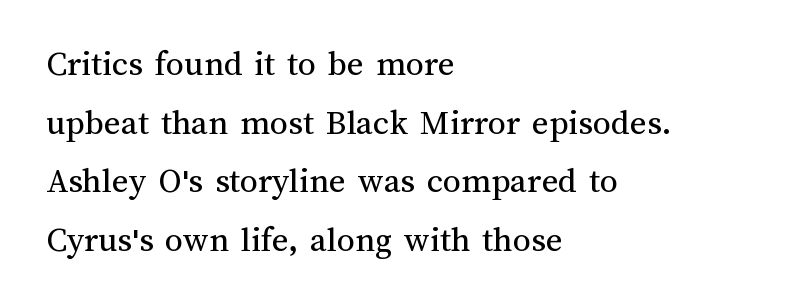
Q: Is the text bold? A: No.
Q: Is the text italic (slanted)? A: No, it is upright.
Q: Is the text underlined? A: No.
Q: How is the paragraph aligned? A: Left-aligned.
Q: Is the spacing between letters normal or unusually wide? A: Normal.
Q: Is the spacing between lines tight, normal or loose? A: Normal.
Q: Width (condensed, normal, or wide)? A: Normal.
Q: Stroke contrast? A: Medium.
Q: x-height? A: Medium.
Q: Monospaced? A: No.
